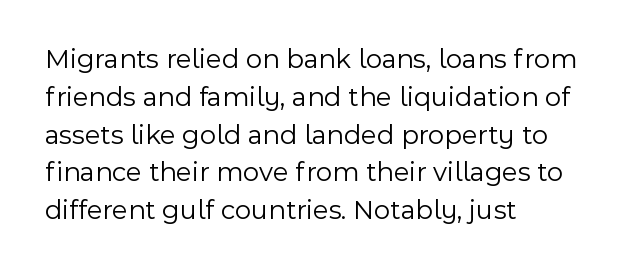
Q: Is the text bold? A: No.
Q: Is the text italic (slanted)? A: No, it is upright.
Q: Is the typeface a serif or a sans-serif typeface? A: Sans-serif.
Q: Is the text underlined? A: No.
Q: How is the paragraph aligned? A: Left-aligned.
Q: Is the spacing between letters normal or unusually wide? A: Normal.
Q: Is the spacing between lines tight, normal or loose? A: Normal.
Q: Width (condensed, normal, or wide)? A: Normal.
Q: x-height? A: Medium.
Q: Monospaced? A: No.
